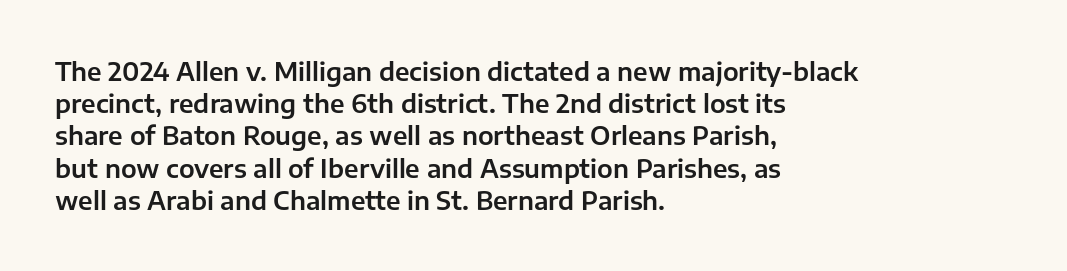
{"italic": "no", "underline": "no", "align": "left", "line_spacing": "normal", "line_spacing_ratio": 1.29, "letter_spacing": "normal", "letter_spacing_em": 0.0, "glyph_px": 25}
